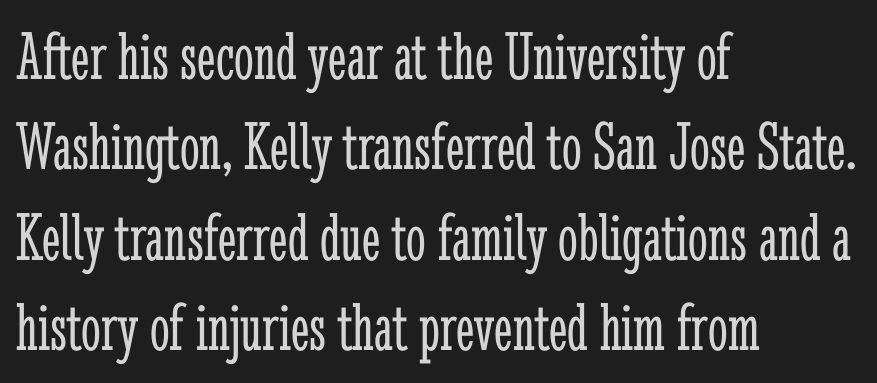
{"serif": "yes", "italic": "no", "bold": "no", "weight": "light", "width": "condensed", "stroke_contrast": "low", "x_height": "medium", "monospaced": "no", "underline": "no", "align": "left", "line_spacing": "normal", "line_spacing_ratio": 1.29, "letter_spacing": "normal", "letter_spacing_em": 0.0, "glyph_px": 70}
